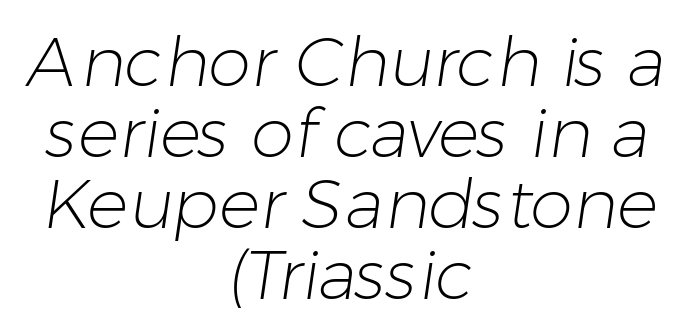
The image shows 69 px light sans-serif type; set centered, tight line spacing (1.03x), normal letter spacing, not underlined; low stroke contrast and a medium x-height.
